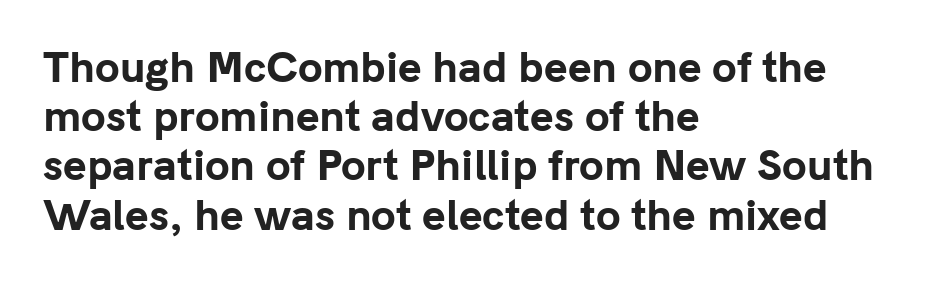
{"serif": "no", "italic": "no", "bold": "yes", "weight": "bold", "width": "normal", "stroke_contrast": "low", "x_height": "medium", "monospaced": "no", "underline": "no", "align": "left", "line_spacing_ratio": 1.23, "letter_spacing": "normal", "letter_spacing_em": 0.0, "glyph_px": 40}
